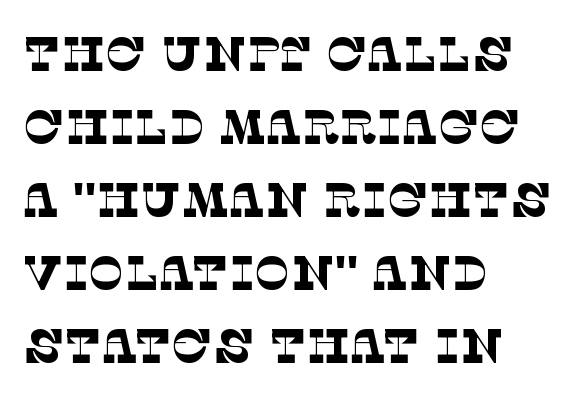
The image shows 48 px thin serif type; set left-aligned, normal line spacing (1.52x), normal letter spacing, not underlined; low stroke contrast and a large x-height.
